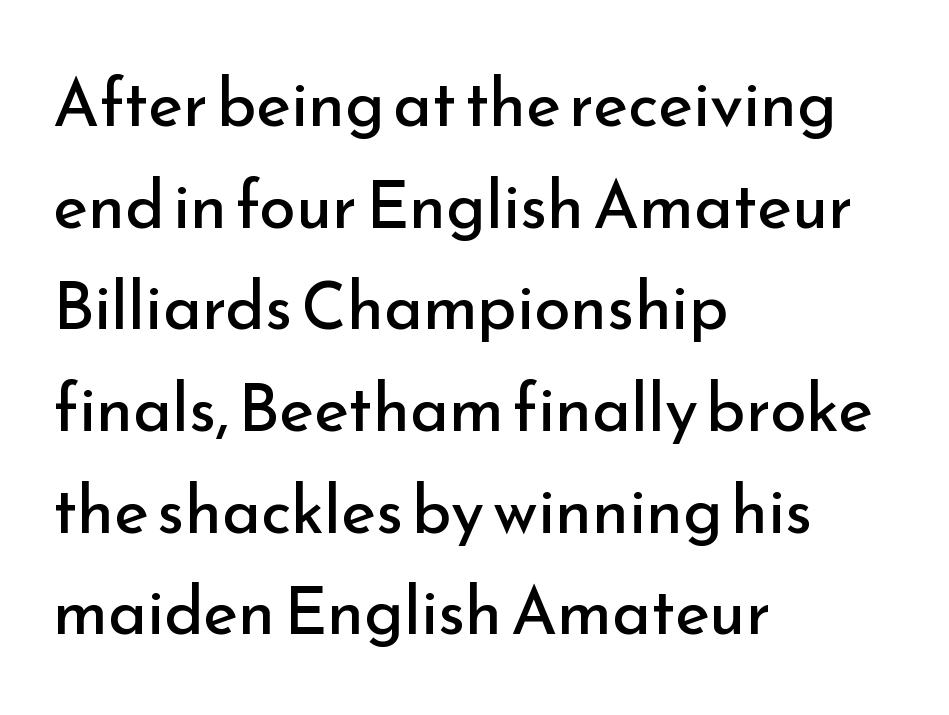
{"serif": "no", "italic": "no", "bold": "no", "weight": "regular", "width": "normal", "stroke_contrast": "low", "x_height": "small", "monospaced": "no", "underline": "no", "align": "left", "line_spacing": "normal", "line_spacing_ratio": 1.54, "letter_spacing": "normal", "letter_spacing_em": 0.0, "glyph_px": 66}
